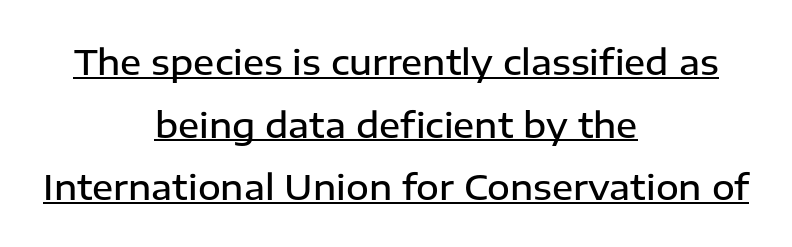
This rendering uses center alignment, leaving both contours irregular but symmetric. These lines are rendered in a variable-pitch font. Somebody hit Ctrl+U on this one — the words are underlined. If you drew a line through each stem, it would be perfectly vertical. How heavy is the stroke? Medium-heavy — a semibold, shy of bold. Does extra space separate the letters? No, they use regular spacing.
